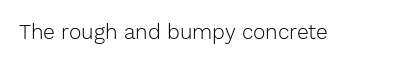
The image shows 21 px text type, upright; set normal letter spacing, not underlined.
